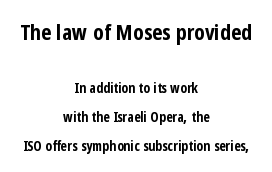
A roman cut, with each character standing at attention. Is the block centered? Yes — each line is placed symmetrically about the middle. Clear beneath every line of the passage. Is there much room between lines? Yes — plenty of vertical air separates them. The first block has been scaled up relative to the second. The tracking reads as untouched default to a designer's eye.
